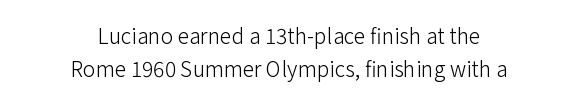
{"italic": "no", "bold": "no", "underline": "no", "align": "center", "line_spacing": "normal", "line_spacing_ratio": 1.57, "letter_spacing": "normal", "letter_spacing_em": 0.0, "glyph_px": 21}
